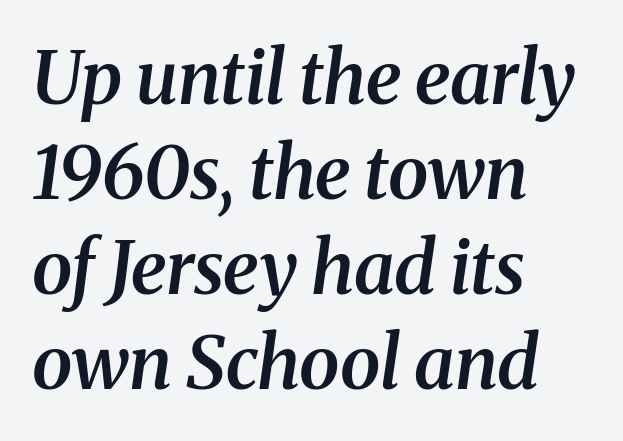
The image shows 73 px semibold serif type, italic (leaning right); set left-aligned, normal line spacing (1.3x), normal letter spacing, not underlined; medium stroke contrast and a medium x-height.
